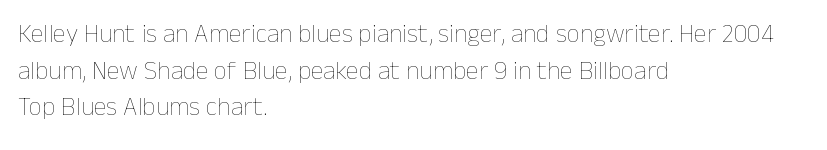
Q: Is the text bold? A: No.
Q: Is the text italic (slanted)? A: No, it is upright.
Q: Is the text underlined? A: No.
Q: How is the paragraph aligned? A: Left-aligned.
Q: Is the spacing between letters normal or unusually wide? A: Normal.
Q: Is the spacing between lines tight, normal or loose? A: Normal.
